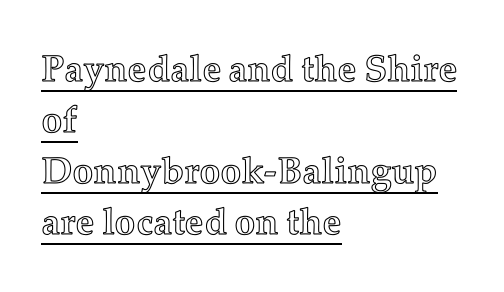
{"italic": "no", "width": "normal", "x_height": "medium", "monospaced": "no", "underline": "yes", "align": "left", "line_spacing": "normal", "line_spacing_ratio": 1.38, "letter_spacing": "normal", "letter_spacing_em": 0.0, "glyph_px": 37}
